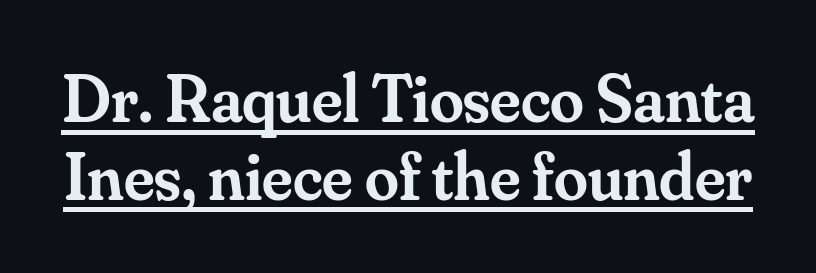
The image shows 68 px semibold serif type, upright; set tight line spacing (1.14x), normal letter spacing, underlined; medium stroke contrast and a small x-height.
